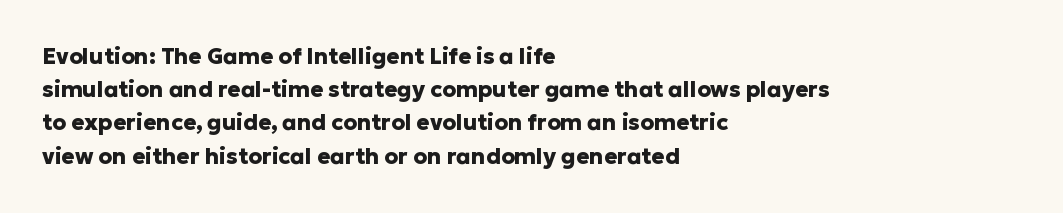
Q: Is the text bold? A: Yes.
Q: Is the text italic (slanted)? A: No, it is upright.
Q: Is the text underlined? A: No.
Q: How is the paragraph aligned? A: Left-aligned.
Q: Is the spacing between letters normal or unusually wide? A: Normal.
Q: Is the spacing between lines tight, normal or loose? A: Normal.
